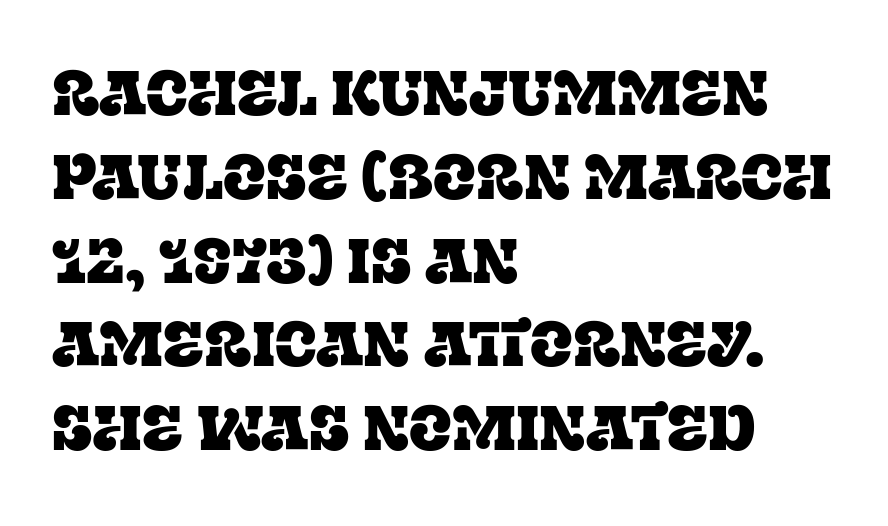
Q: Is the text italic (slanted)? A: No, it is upright.
Q: Is the typeface a serif or a sans-serif typeface? A: Serif.
Q: Is the text underlined? A: No.
Q: How is the paragraph aligned? A: Left-aligned.
Q: Is the spacing between letters normal or unusually wide? A: Normal.
Q: Is the spacing between lines tight, normal or loose? A: Normal.
Q: Width (condensed, normal, or wide)? A: Normal.
Q: Stroke contrast? A: Low.
Q: x-height? A: Large.
Q: Monospaced? A: No.
